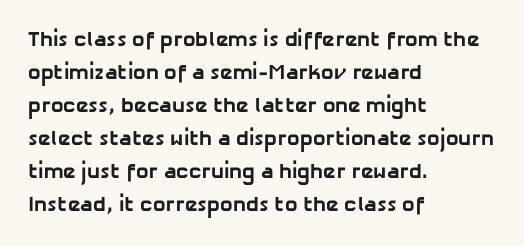
The image shows 21 px bold type; set left-aligned, normal line spacing (1.57x), normal letter spacing, not underlined.
